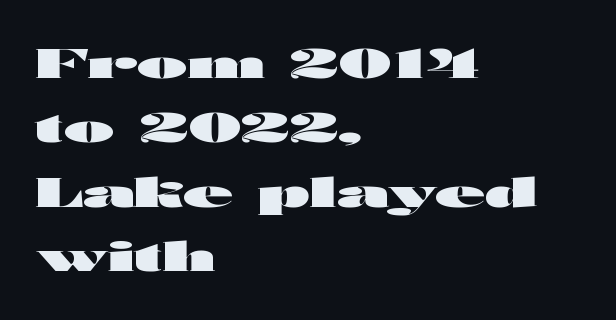
Q: Is the text bold? A: Yes.
Q: Is the text italic (slanted)? A: No, it is upright.
Q: Is the typeface a serif or a sans-serif typeface? A: Sans-serif.
Q: Is the text underlined? A: No.
Q: How is the paragraph aligned? A: Left-aligned.
Q: Is the spacing between letters normal or unusually wide? A: Normal.
Q: Is the spacing between lines tight, normal or loose? A: Normal.
Q: Width (condensed, normal, or wide)? A: Wide.
Q: Stroke contrast? A: High.
Q: x-height? A: Medium.
Q: Monospaced? A: No.
